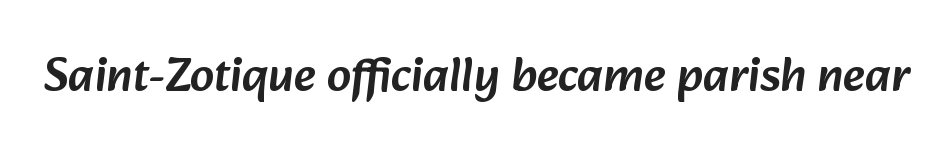
The image shows 48 px sans-serif type; set normal letter spacing, not underlined; low stroke contrast and a medium x-height.
